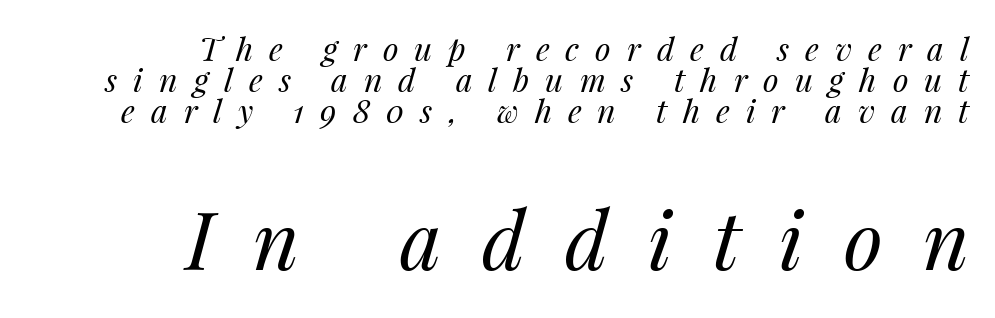
The image shows 80 px regular-weight type, italic (leaning right); set right-aligned, tight line spacing (0.97x), unusually wide letter spacing (+0.5 em), not underlined; the second (bottom) block is 2.5x larger; medium stroke contrast and a medium x-height.
